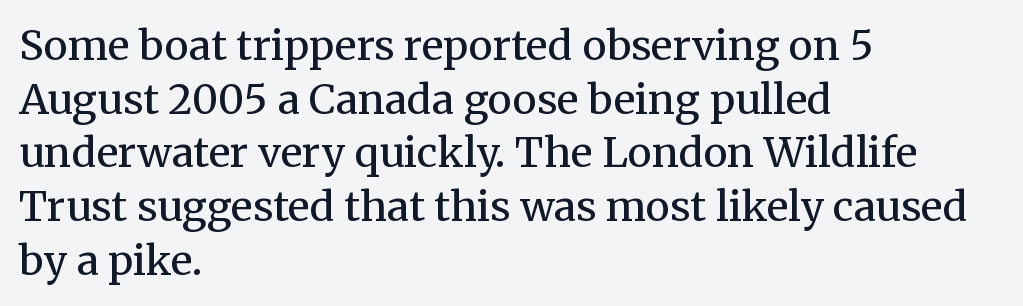
The image shows 41 px regular-weight serif type, upright; set left-aligned, normal line spacing (1.31x), normal letter spacing, not underlined; medium stroke contrast and a medium x-height.
